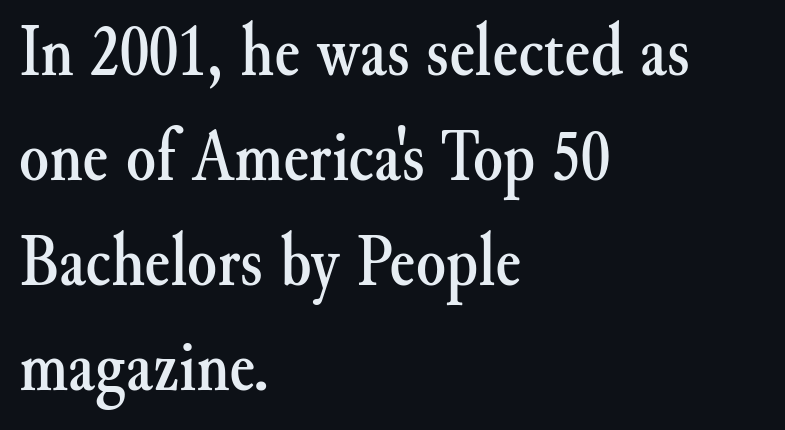
The image shows 76 px serif type, upright; set left-aligned, normal line spacing (1.38x), normal letter spacing, not underlined; medium stroke contrast and a small x-height.
